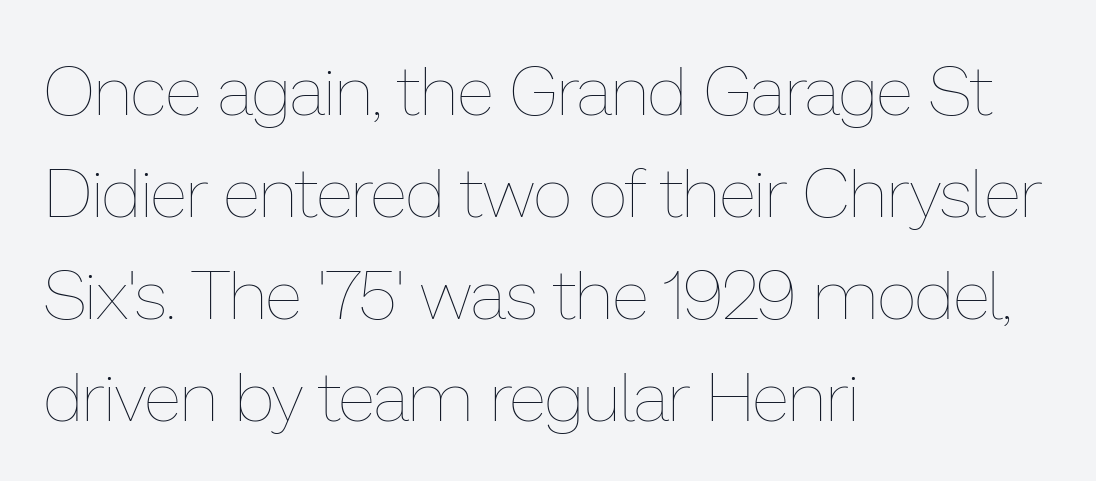
The image shows 69 px thin type, upright; set left-aligned, normal line spacing (1.48x), normal letter spacing, not underlined; low stroke contrast and a medium x-height.
